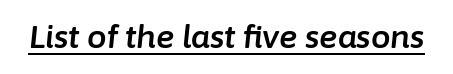
{"italic": "yes", "lean": "right", "slant_degrees": 6, "width": "normal", "stroke_contrast": "low", "x_height": "medium", "monospaced": "no", "underline": "yes", "letter_spacing": "normal", "letter_spacing_em": 0.0, "glyph_px": 31}
